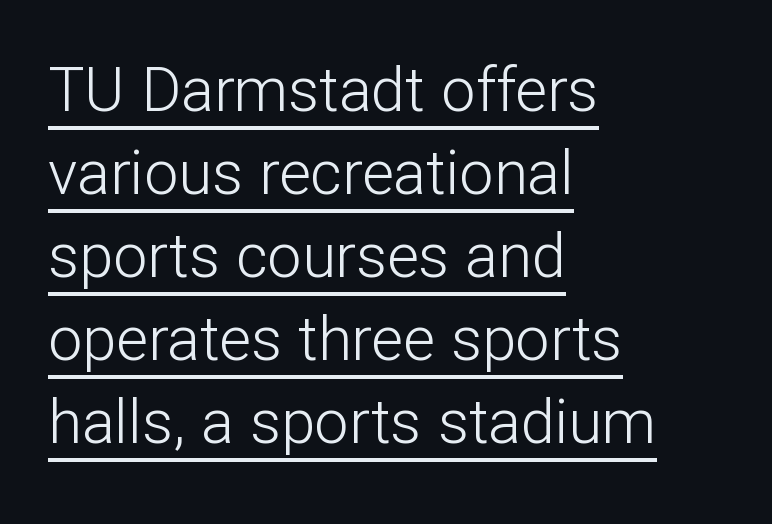
{"serif": "no", "italic": "no", "bold": "no", "weight": "light", "width": "normal", "stroke_contrast": "low", "x_height": "medium", "monospaced": "no", "underline": "yes", "align": "left", "line_spacing": "normal", "line_spacing_ratio": 1.36, "letter_spacing": "normal", "letter_spacing_em": 0.0, "glyph_px": 61}
